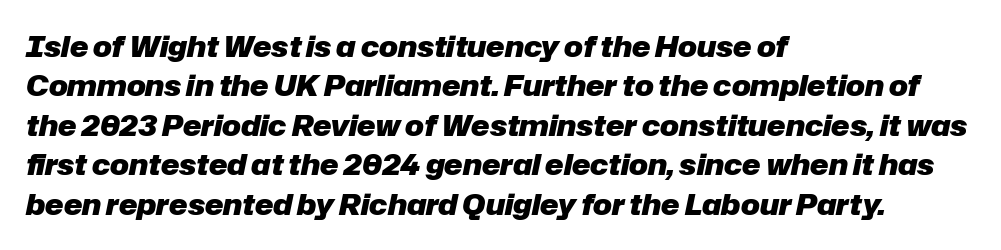
Q: Is the text bold? A: Yes.
Q: Is the text italic (slanted)? A: Yes, it leans right by about 12 degrees.
Q: Is the text underlined? A: No.
Q: How is the paragraph aligned? A: Left-aligned.
Q: Is the spacing between letters normal or unusually wide? A: Normal.
Q: Is the spacing between lines tight, normal or loose? A: Normal.
Q: Width (condensed, normal, or wide)? A: Normal.
Q: Stroke contrast? A: Low.
Q: x-height? A: Medium.
Q: Monospaced? A: No.
